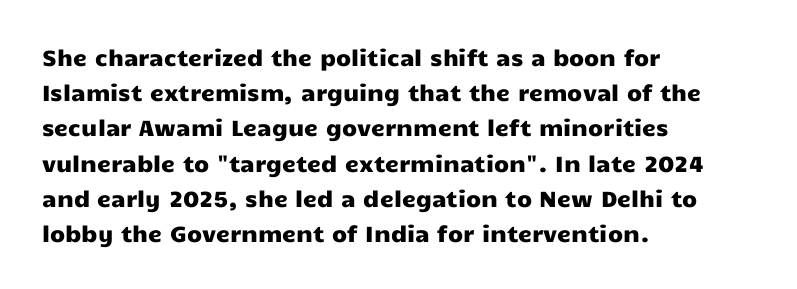
Q: Is the text italic (slanted)? A: No, it is upright.
Q: Is the text underlined? A: No.
Q: How is the paragraph aligned? A: Left-aligned.
Q: Is the spacing between letters normal or unusually wide? A: Normal.
Q: Is the spacing between lines tight, normal or loose? A: Normal.
